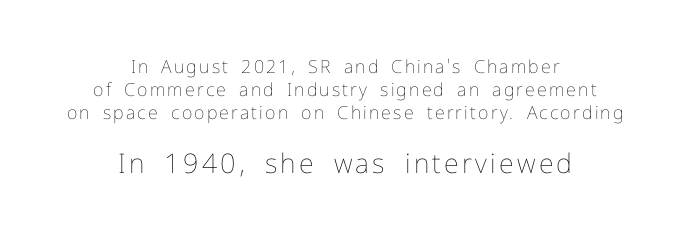
The image shows 27 px text type, upright; set centered, normal line spacing (1.28x), not underlined; the second (bottom) block is 1.5x larger.
